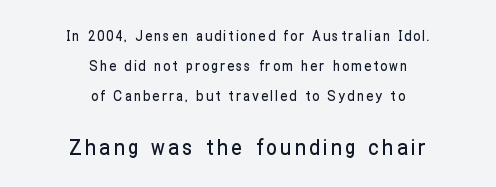
The image shows 22 px text type, upright; set centered, loose line spacing (2.14x), not underlined; the second (bottom) block is 1.57x larger.
